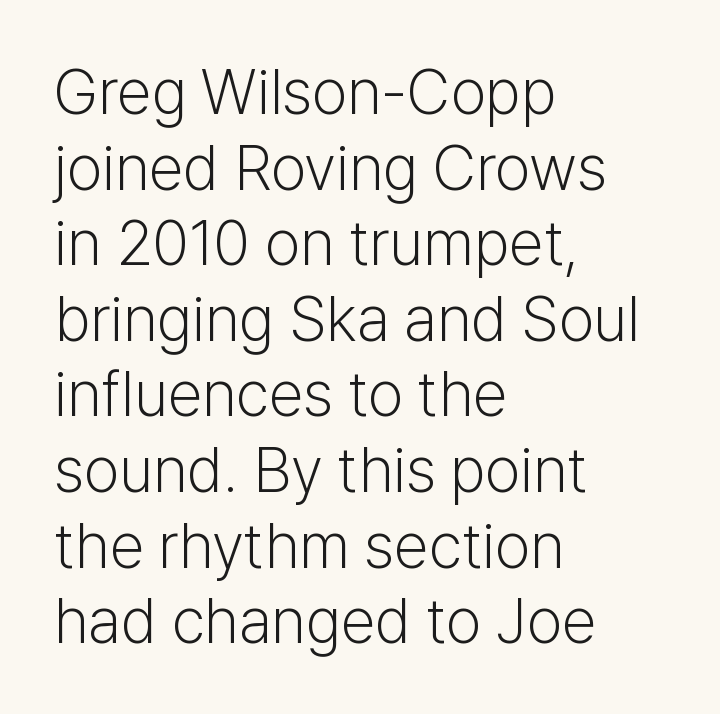
Q: Is the text bold? A: No.
Q: Is the text italic (slanted)? A: No, it is upright.
Q: Is the typeface a serif or a sans-serif typeface? A: Sans-serif.
Q: Is the text underlined? A: No.
Q: How is the paragraph aligned? A: Left-aligned.
Q: Is the spacing between letters normal or unusually wide? A: Normal.
Q: Width (condensed, normal, or wide)? A: Normal.
Q: Stroke contrast? A: Low.
Q: x-height? A: Medium.
Q: Monospaced? A: No.
